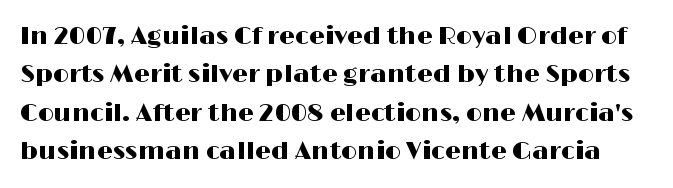
Q: Is the text italic (slanted)? A: No, it is upright.
Q: Is the text underlined? A: No.
Q: Is the spacing between letters normal or unusually wide? A: Normal.
Q: Is the spacing between lines tight, normal or loose? A: Normal.
